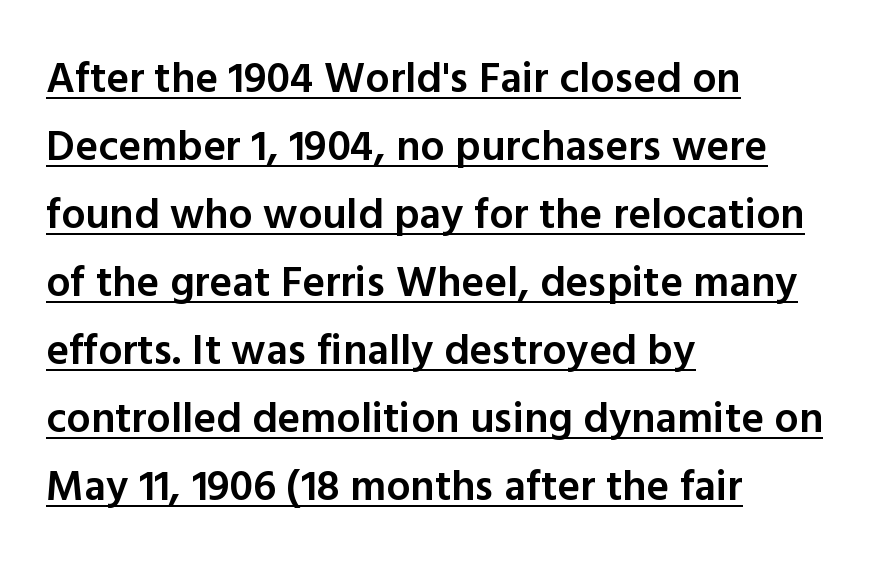
Q: Is the text bold? A: Semi-bold.
Q: Is the text italic (slanted)? A: No, it is upright.
Q: Is the typeface a serif or a sans-serif typeface? A: Sans-serif.
Q: Is the text underlined? A: Yes.
Q: How is the paragraph aligned? A: Left-aligned.
Q: Is the spacing between letters normal or unusually wide? A: Normal.
Q: Is the spacing between lines tight, normal or loose? A: Normal.
Q: Width (condensed, normal, or wide)? A: Normal.
Q: x-height? A: Medium.
Q: Monospaced? A: No.
